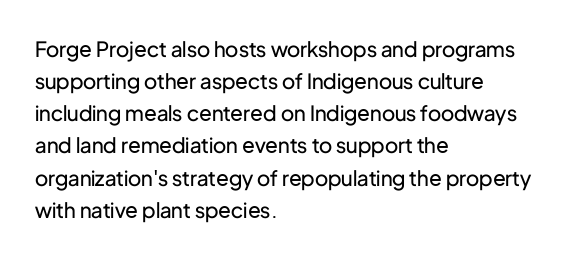
Q: Is the text bold? A: No.
Q: Is the text italic (slanted)? A: No, it is upright.
Q: Is the text underlined? A: No.
Q: How is the paragraph aligned? A: Left-aligned.
Q: Is the spacing between letters normal or unusually wide? A: Normal.
Q: Is the spacing between lines tight, normal or loose? A: Normal.
